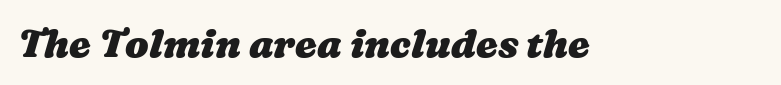
Q: Is the text bold? A: Yes.
Q: Is the text underlined? A: No.
Q: Is the spacing between letters normal or unusually wide? A: Normal.
Q: Width (condensed, normal, or wide)? A: Wide.
Q: Stroke contrast? A: Medium.
Q: x-height? A: Medium.
Q: Monospaced? A: No.
